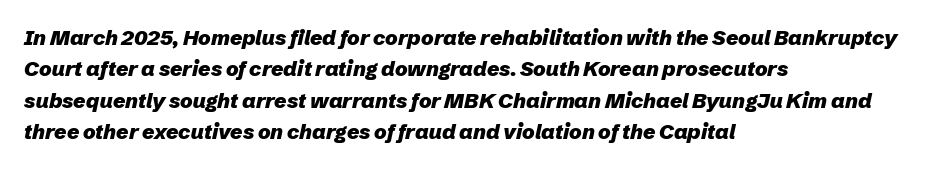
This block has exactly the height ordinary leading produces. Check under the words: just untouched page. Is the block centered? No — it sits flush against the left margin. Words appear dense and cohesive because spacing is normal. Compared with ordinary roman type, these characters are visibly tilted.
